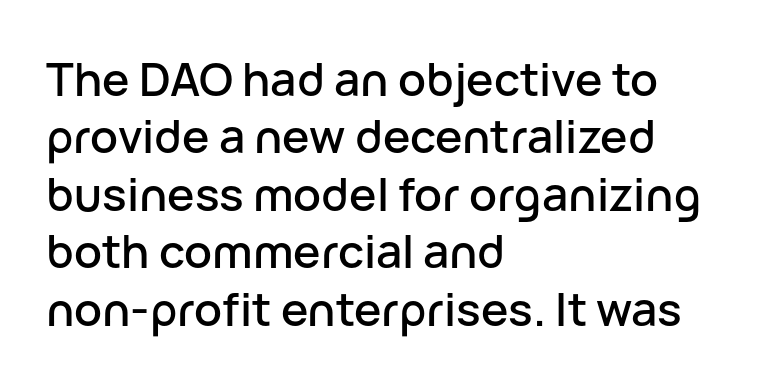
Baseline-to-baseline distance is the conventional proportion of letter height. The ragged edge is on the right, which tells us the setting is flush left. The foot of each line stays bare and open. Each letter's strokes conclude bluntly, with no projecting serifs. The passage shown has conventional tracking throughout.
